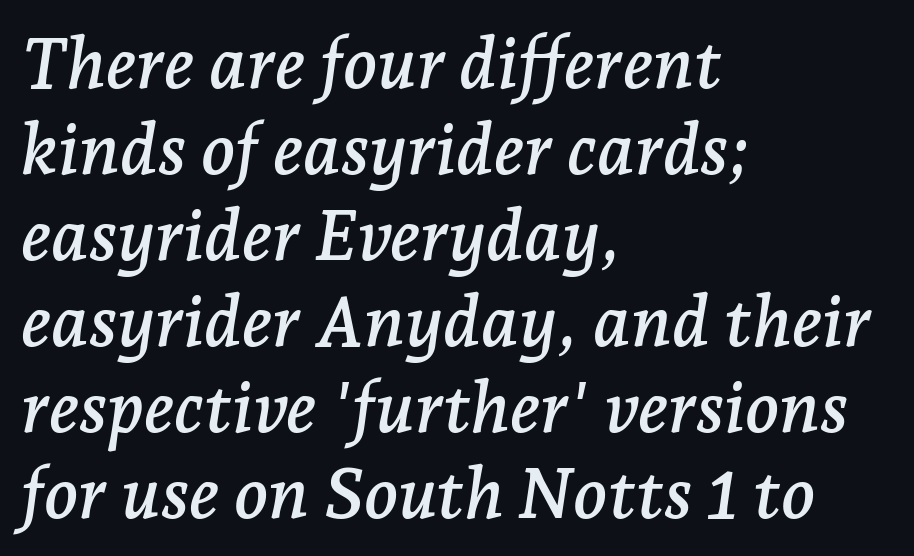
{"serif": "yes", "italic": "yes", "lean": "right", "slant_degrees": 7, "width": "normal", "stroke_contrast": "low", "x_height": "medium", "monospaced": "no", "underline": "no", "align": "left", "line_spacing_ratio": 1.21, "letter_spacing": "normal", "letter_spacing_em": 0.0, "glyph_px": 71}
